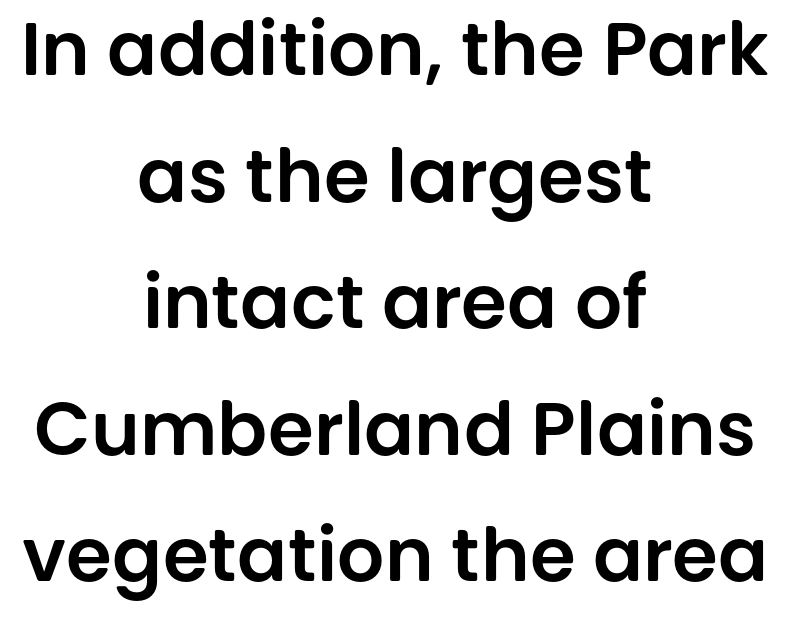
Q: Is the text italic (slanted)? A: No, it is upright.
Q: Is the typeface a serif or a sans-serif typeface? A: Sans-serif.
Q: Is the text underlined? A: No.
Q: How is the paragraph aligned? A: Centered.
Q: Is the spacing between letters normal or unusually wide? A: Normal.
Q: Width (condensed, normal, or wide)? A: Normal.
Q: Stroke contrast? A: Low.
Q: x-height? A: Large.
Q: Monospaced? A: No.
